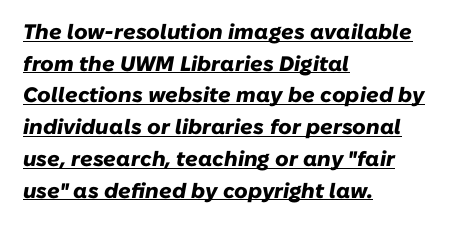
This is oblique type, the kind used for emphasis or titles. Compared with a centered layout, this one pins lines to the left instead. Honestly, the letter spacing is just normal — you wouldn't notice it. These lines sit exactly where default settings would place them. Typesetter's note: full bold, strokes at maximum text heaviness. Compared with undecorated copy, this sample adds a rule below the words.
